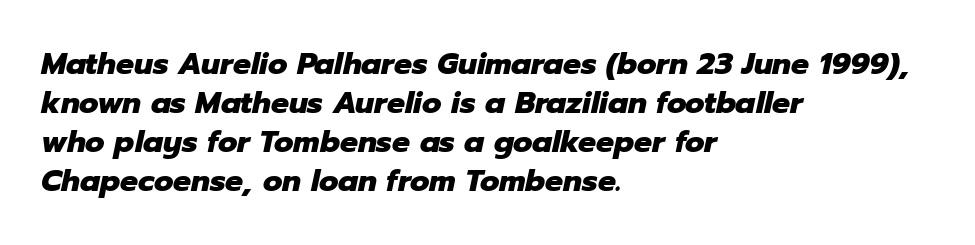
The image shows 30 px heavy type, italic (leaning right); set left-aligned, normal line spacing (1.3x), normal letter spacing, not underlined; low stroke contrast and a medium x-height.
